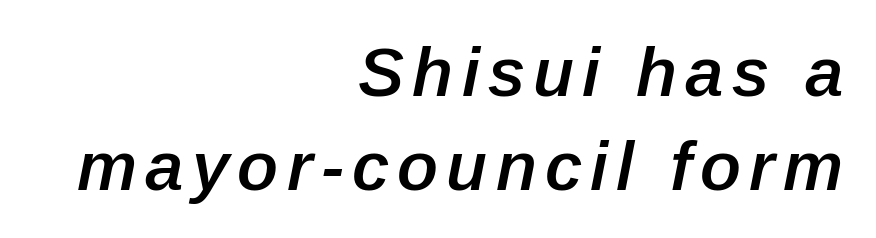
Glance below the letters and you will spot only blank space. This sample has the flowing, uneven cadence of proportional lettering. Compared with typical paragraphs, the rows here are spaced about the same. Which margin do the lines hug? The right one — the left edge is uneven. Look at the stroke-to-counter ratio: somewhat heavy, a semibold.
